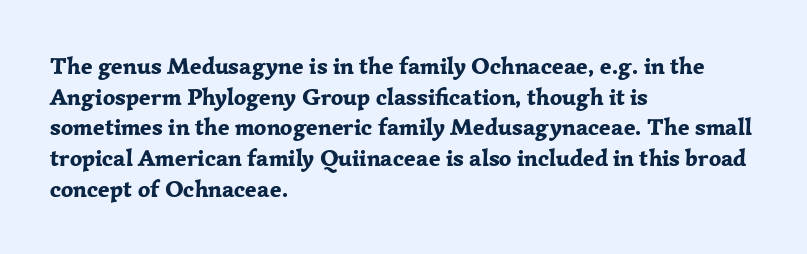
Q: Is the text bold? A: Yes.
Q: Is the text italic (slanted)? A: No, it is upright.
Q: Is the text underlined? A: No.
Q: How is the paragraph aligned? A: Left-aligned.
Q: Is the spacing between letters normal or unusually wide? A: Normal.
Q: Is the spacing between lines tight, normal or loose? A: Normal.
